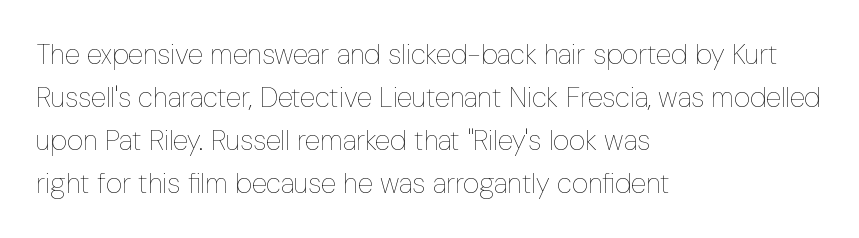
The image shows 28 px thin, condensed type, upright; set left-aligned, normal line spacing (1.53x), normal letter spacing, not underlined; low stroke contrast and a medium x-height.
